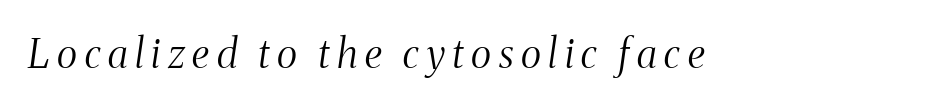
{"serif": "yes", "italic": "yes", "lean": "right", "slant_degrees": 8, "bold": "no", "weight": "light", "width": "condensed", "stroke_contrast": "medium", "x_height": "medium", "monospaced": "no", "underline": "no", "glyph_px": 40}
